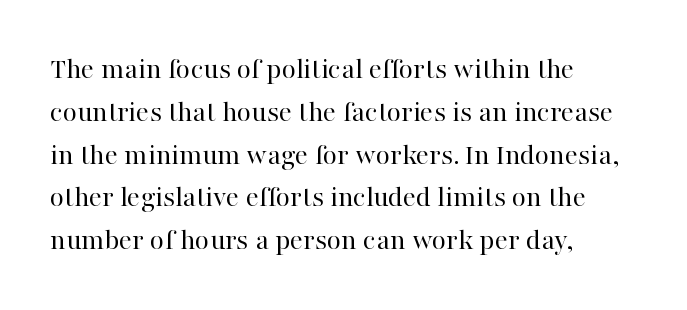
{"serif": "yes", "italic": "no", "bold": "no", "weight": "regular", "width": "normal", "stroke_contrast": "high", "x_height": "medium", "monospaced": "no", "underline": "no", "align": "left", "line_spacing": "normal", "line_spacing_ratio": 1.38, "letter_spacing": "normal", "letter_spacing_em": 0.0, "glyph_px": 31}
